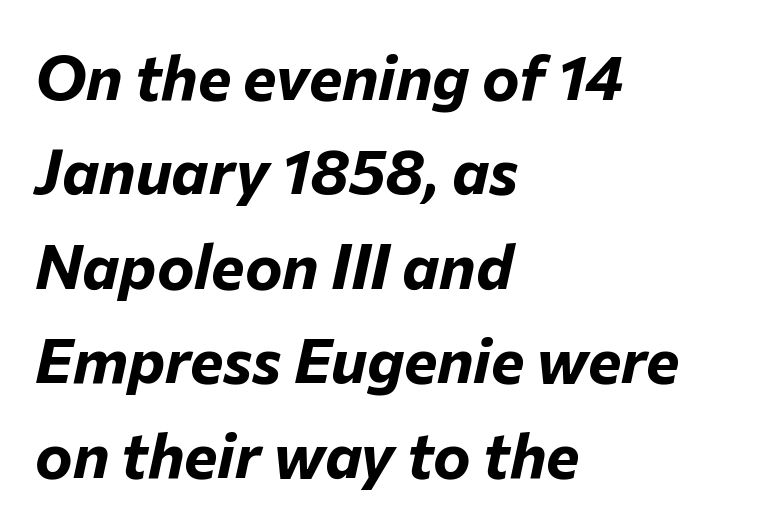
Q: Is the text bold? A: Yes.
Q: Is the text italic (slanted)? A: Yes, it leans right by about 12 degrees.
Q: Is the text underlined? A: No.
Q: How is the paragraph aligned? A: Left-aligned.
Q: Is the spacing between letters normal or unusually wide? A: Normal.
Q: Is the spacing between lines tight, normal or loose? A: Normal.
Q: Width (condensed, normal, or wide)? A: Normal.
Q: Stroke contrast? A: Low.
Q: x-height? A: Medium.
Q: Monospaced? A: No.
